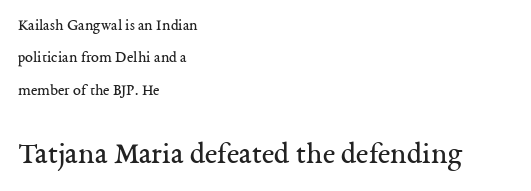
Q: Is the text bold? A: No.
Q: Is the text italic (slanted)? A: No, it is upright.
Q: Is the typeface a serif or a sans-serif typeface? A: Serif.
Q: Is the text underlined? A: No.
Q: How is the paragraph aligned? A: Left-aligned.
Q: Is the spacing between letters normal or unusually wide? A: Normal.
Q: Is the spacing between lines tight, normal or loose? A: Loose.
Q: Which block of text is set in a larger size, the first (top) or the second (bottom)? A: The second (bottom) one.
Q: Width (condensed, normal, or wide)? A: Normal.
Q: Stroke contrast? A: Medium.
Q: x-height? A: Medium.
Q: Monospaced? A: No.
